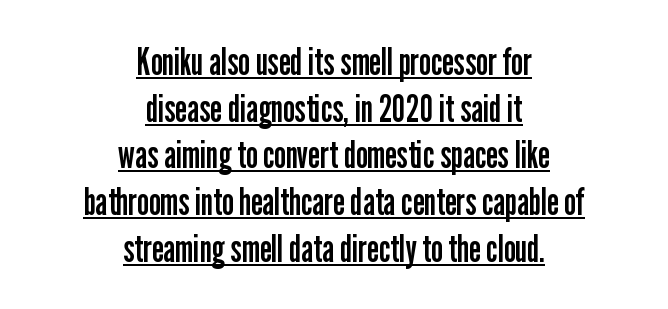
The image shows 38 px regular-weight, condensed sans-serif type, upright; set centered, line spacing 1.23x, normal letter spacing, underlined; low stroke contrast and a medium x-height.
